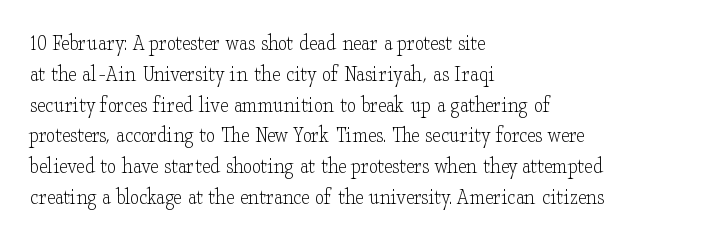
The image shows 23 px text type, upright; set left-aligned, normal line spacing (1.34x), normal letter spacing, not underlined.
